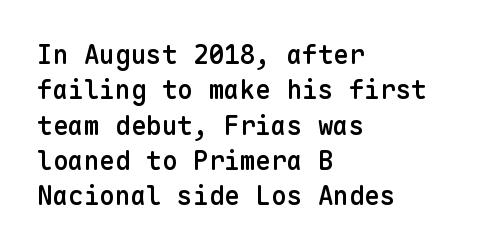
{"italic": "no", "bold": "semi", "underline": "no", "align": "left", "line_spacing": "normal", "line_spacing_ratio": 1.36, "letter_spacing": "normal", "letter_spacing_em": 0.0, "glyph_px": 26}
